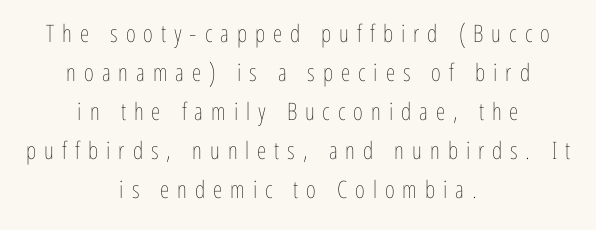
The image shows 24 px text type, upright; set centered, normal line spacing (1.63x), unusually wide letter spacing (+0.33 em), not underlined.
